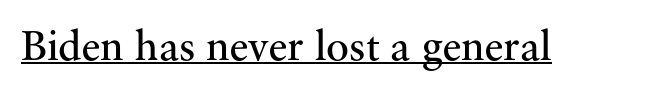
The image shows 43 px regular-weight serif type, upright; set normal letter spacing, underlined; medium stroke contrast and a small x-height.
